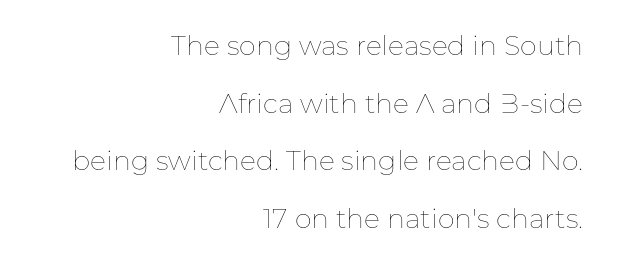
{"italic": "no", "bold": "no", "underline": "no", "align": "right", "line_spacing": "loose", "line_spacing_ratio": 2.13, "letter_spacing": "normal", "letter_spacing_em": 0.0, "glyph_px": 27}
